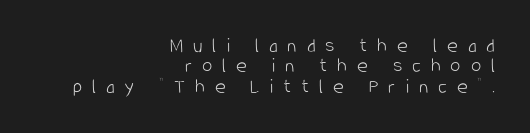
{"italic": "no", "bold": "no", "underline": "no", "align": "right", "line_spacing": "tight", "line_spacing_ratio": 0.97, "letter_spacing": "wide", "letter_spacing_em": 0.47, "glyph_px": 21}
